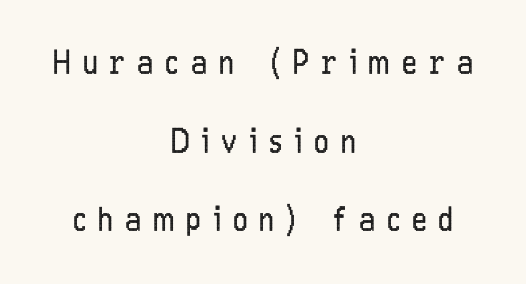
Lines of text with bare space underneath. Unlike a traditional serif, this face leaves its strokes unadorned. Horizontal bands of white between lines are thick stripes. Varying glyph widths throughout — classic text-font behaviour. These lines stack symmetrically, like a column narrowing and widening about its center.
